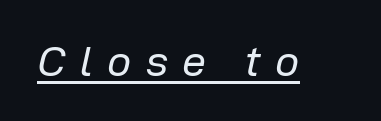
Students, observe the line beneath the letters — that is underlining. The passage shown is typed in a proportional face where columns would drift. Is the type heavy? It reads as light-to-regular instead. Inter-character spacing is expanded well beyond the font's built-in metrics. Does the lettering tilt? It does — this is italic.
